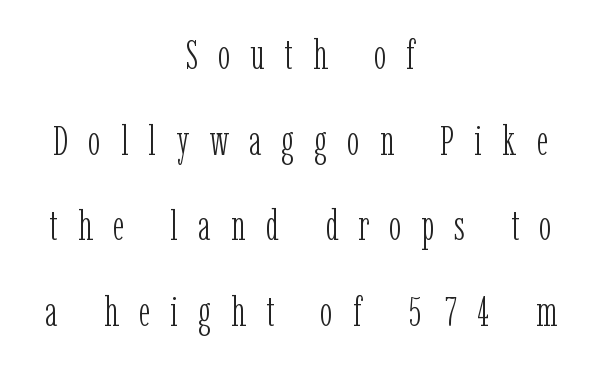
The image shows 42 px light, condensed serif type, upright; set centered, loose line spacing (2.04x), unusually wide letter spacing (+0.48 em), not underlined; low stroke contrast and a medium x-height.
